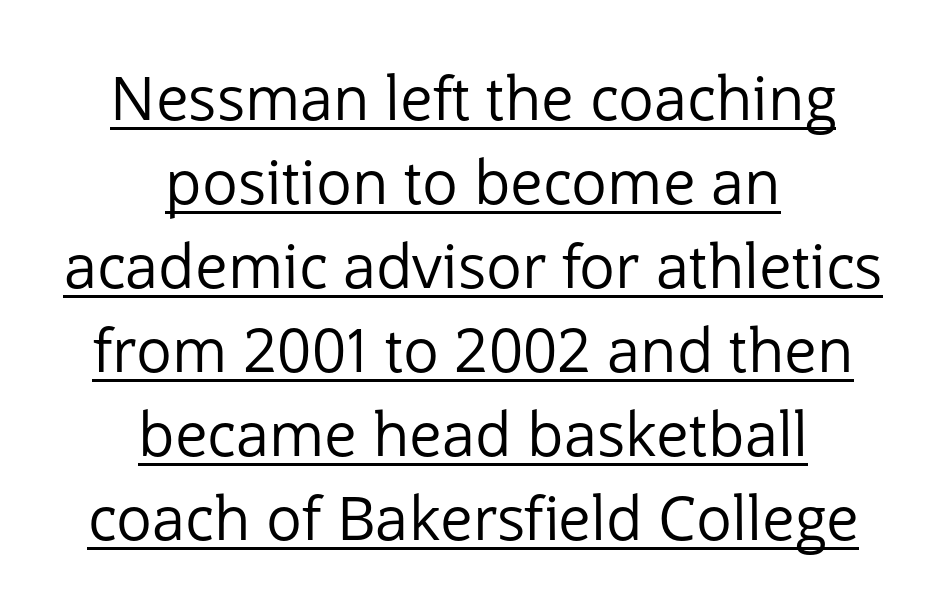
{"serif": "no", "italic": "no", "bold": "no", "weight": "regular", "width": "normal", "stroke_contrast": "low", "x_height": "medium", "monospaced": "no", "underline": "yes", "align": "center", "line_spacing": "normal", "line_spacing_ratio": 1.4, "letter_spacing": "normal", "letter_spacing_em": 0.0, "glyph_px": 60}
